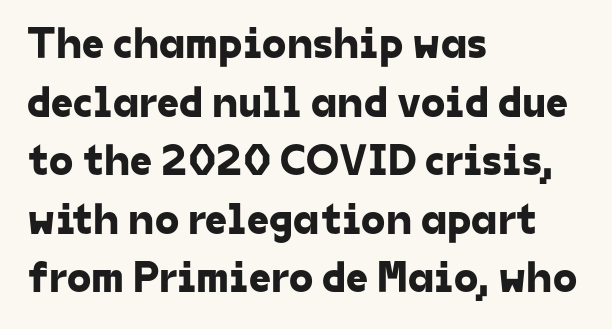
Q: Is the typeface a serif or a sans-serif typeface? A: Sans-serif.
Q: Is the text underlined? A: No.
Q: How is the paragraph aligned? A: Left-aligned.
Q: Is the spacing between letters normal or unusually wide? A: Normal.
Q: Is the spacing between lines tight, normal or loose? A: Normal.
Q: Width (condensed, normal, or wide)? A: Normal.
Q: Stroke contrast? A: Low.
Q: x-height? A: Medium.
Q: Monospaced? A: No.
